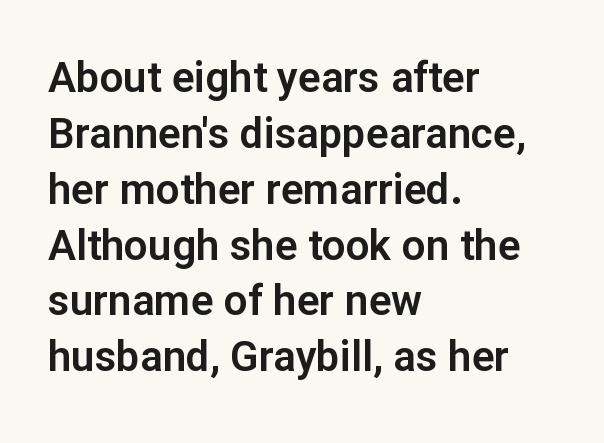
The image shows 42 px sans-serif type, upright; set left-aligned, normal line spacing (1.33x), normal letter spacing, not underlined; low stroke contrast and a medium x-height.
